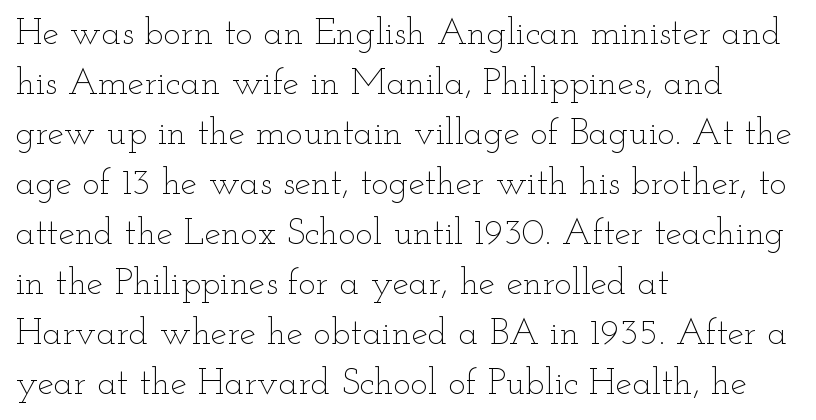
The image shows 37 px thin, wide type, upright; set left-aligned, normal line spacing (1.35x), normal letter spacing, not underlined; low stroke contrast and a small x-height.
